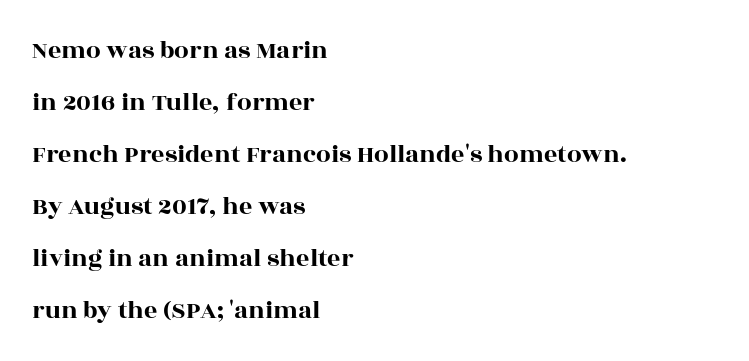
Q: Is the text italic (slanted)? A: No, it is upright.
Q: Is the text underlined? A: No.
Q: How is the paragraph aligned? A: Left-aligned.
Q: Is the spacing between letters normal or unusually wide? A: Normal.
Q: Is the spacing between lines tight, normal or loose? A: Loose.
